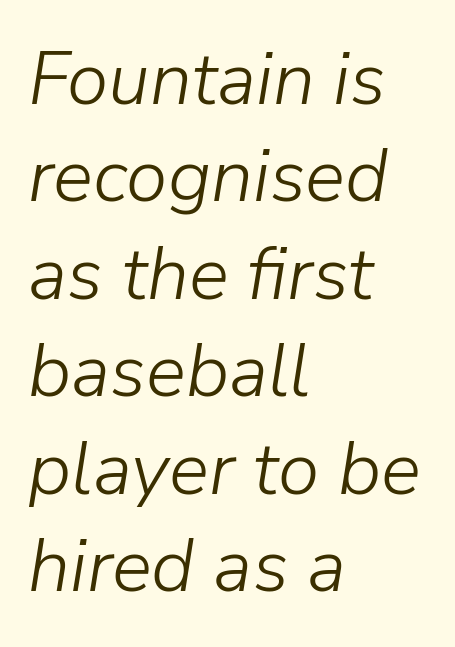
Q: Is the text bold? A: No.
Q: Is the text italic (slanted)? A: Yes, it leans right by about 9 degrees.
Q: Is the text underlined? A: No.
Q: How is the paragraph aligned? A: Left-aligned.
Q: Is the spacing between letters normal or unusually wide? A: Normal.
Q: Is the spacing between lines tight, normal or loose? A: Normal.
Q: Width (condensed, normal, or wide)? A: Normal.
Q: Stroke contrast? A: Low.
Q: x-height? A: Medium.
Q: Monospaced? A: No.
